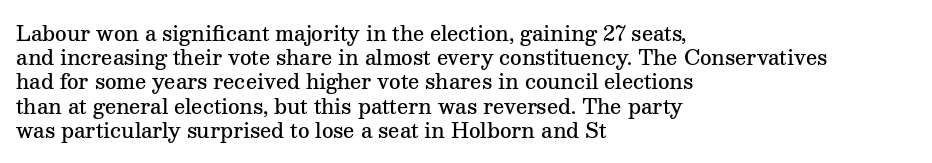
The image shows 20 px text type, upright; set left-aligned, line spacing 1.21x, normal letter spacing, not underlined.
